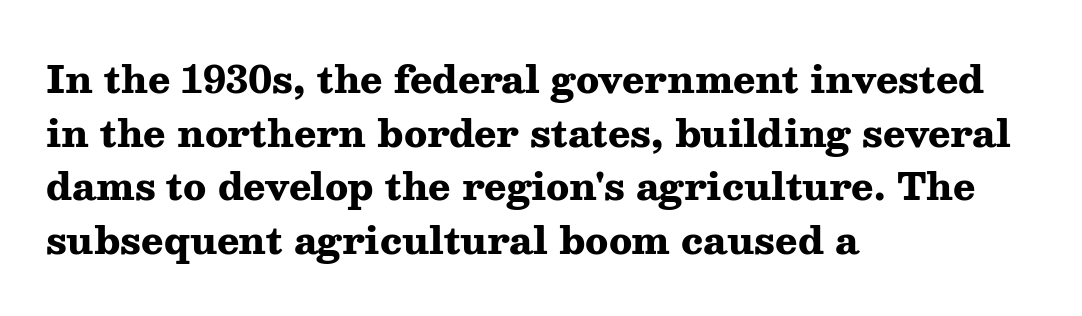
{"serif": "yes", "italic": "no", "bold": "yes", "weight": "heavy", "width": "wide", "stroke_contrast": "medium", "x_height": "medium", "monospaced": "no", "underline": "no", "align": "left", "line_spacing": "normal", "line_spacing_ratio": 1.45, "letter_spacing": "normal", "letter_spacing_em": 0.0, "glyph_px": 37}
